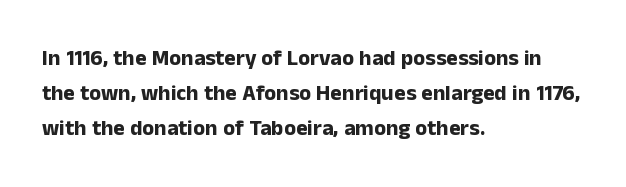
The image shows 22 px bold type, upright; set left-aligned, normal line spacing (1.58x), normal letter spacing, not underlined.
